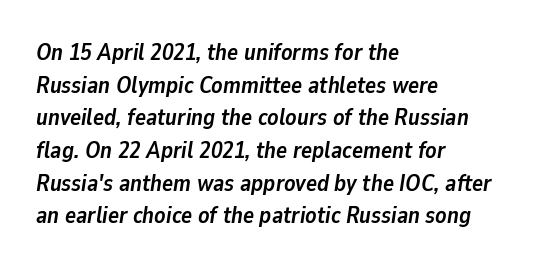
Q: Is the text bold? A: Yes.
Q: Is the text italic (slanted)? A: Yes, it leans right by about 9 degrees.
Q: Is the text underlined? A: No.
Q: How is the paragraph aligned? A: Left-aligned.
Q: Is the spacing between letters normal or unusually wide? A: Normal.
Q: Is the spacing between lines tight, normal or loose? A: Normal.
